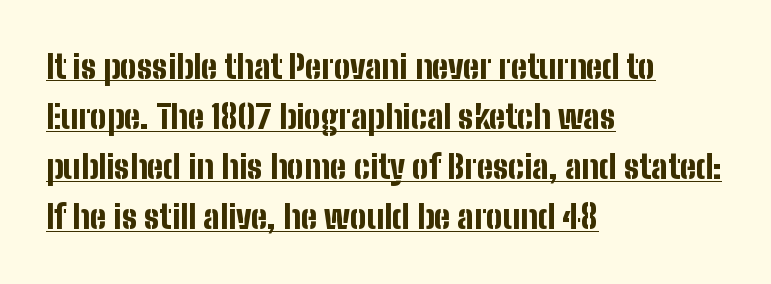
Q: Is the text bold? A: Yes.
Q: Is the text italic (slanted)? A: No, it is upright.
Q: Is the typeface a serif or a sans-serif typeface? A: Sans-serif.
Q: Is the text underlined? A: Yes.
Q: How is the paragraph aligned? A: Left-aligned.
Q: Is the spacing between letters normal or unusually wide? A: Normal.
Q: Is the spacing between lines tight, normal or loose? A: Normal.
Q: Width (condensed, normal, or wide)? A: Condensed.
Q: Stroke contrast? A: Low.
Q: x-height? A: Medium.
Q: Monospaced? A: No.
